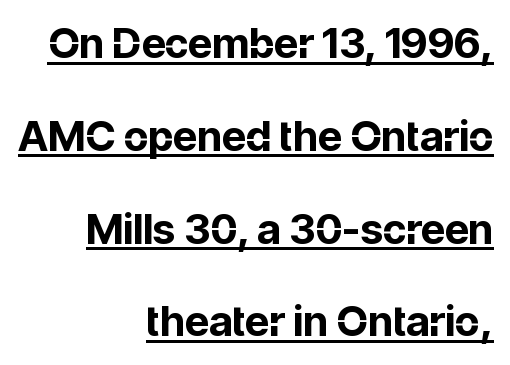
Descenders here cross a horizontal rule under the line. Posture: vertical. You could not count columns in this text — the font is proportionally spaced. Alignment: flush right. Weight: bold.
